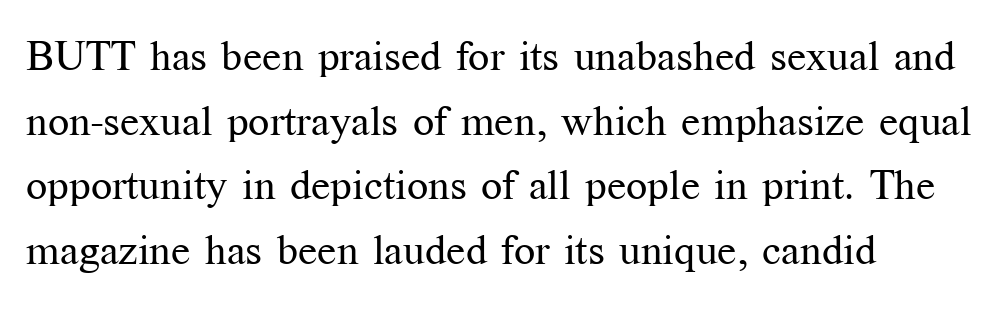
The image shows 42 px regular-weight serif type, upright; set left-aligned, normal line spacing (1.54x), normal letter spacing, not underlined; medium stroke contrast and a medium x-height.
